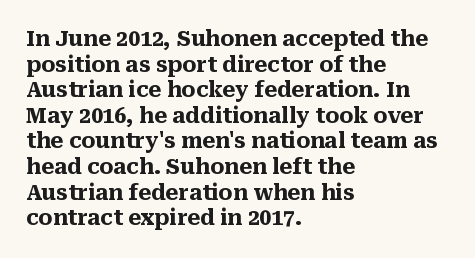
The image shows 21 px bold type, upright; set left-aligned, line spacing 1.22x, normal letter spacing, not underlined.
